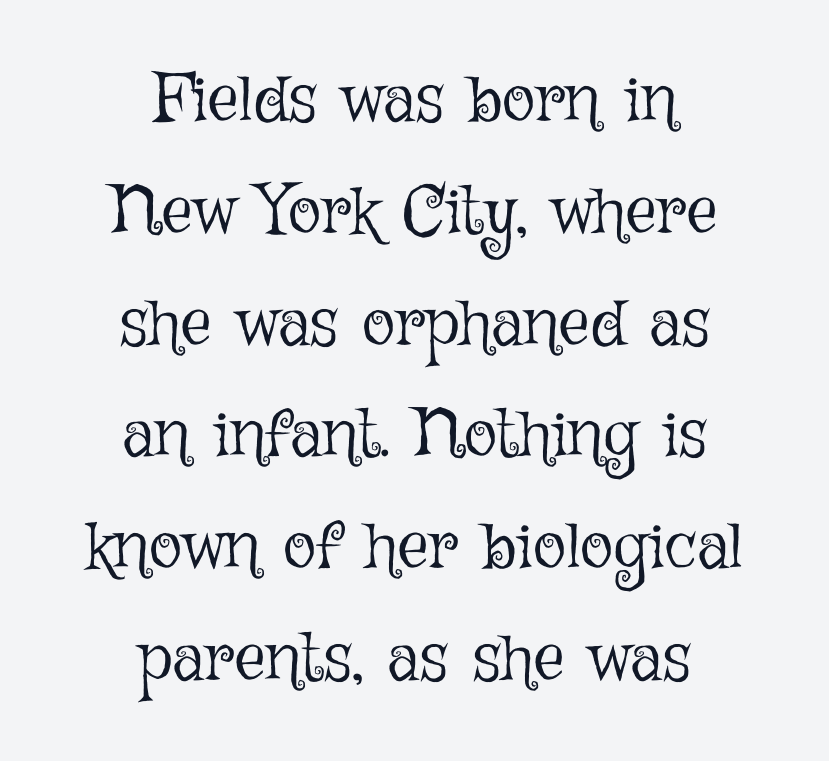
The image shows 69 px light type, upright; set centered, normal line spacing (1.62x), normal letter spacing, not underlined; low stroke contrast and a medium x-height.
